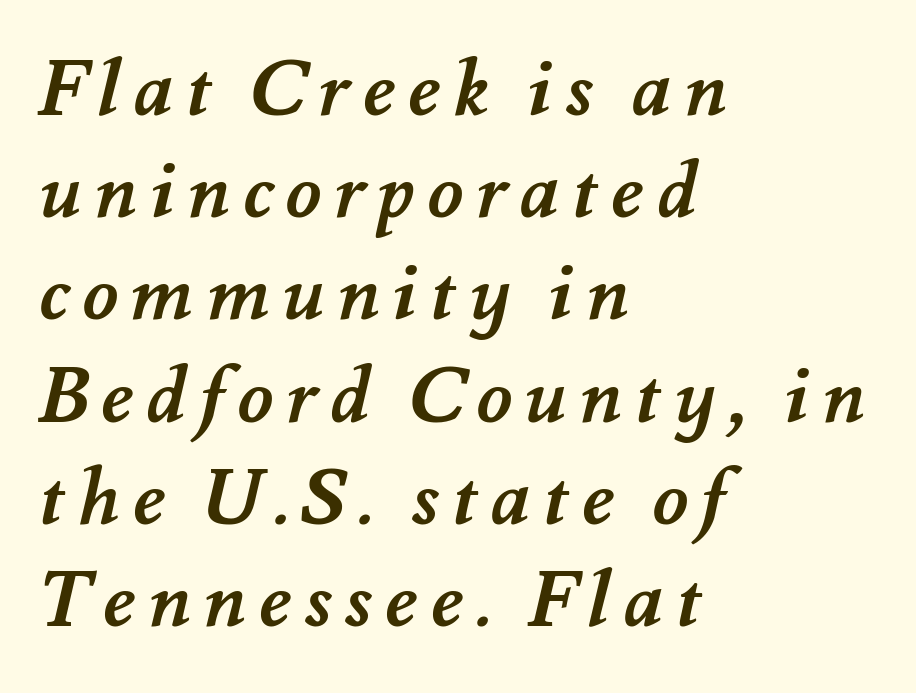
Q: Is the text bold? A: Yes.
Q: Is the text underlined? A: No.
Q: How is the paragraph aligned? A: Left-aligned.
Q: Is the spacing between lines tight, normal or loose? A: Normal.
Q: Width (condensed, normal, or wide)? A: Normal.
Q: Stroke contrast? A: Medium.
Q: x-height? A: Small.
Q: Monospaced? A: No.
